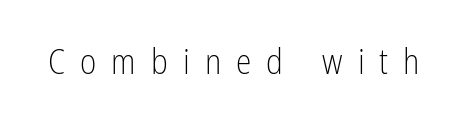
The image shows 35 px light, condensed sans-serif type, upright; set unusually wide letter spacing (+0.43 em), not underlined; low stroke contrast and a medium x-height.
